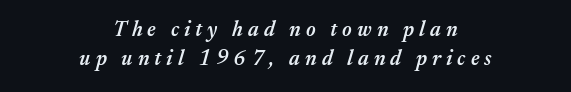
Baseline-to-baseline distance is the conventional proportion of letter height. This sample uses expanded letter spacing, leaving extra air between glyphs. The typesetter chose a symmetrical, centered arrangement here. The gap between lines stays unmarked. When letters slant like this, we call the style italic.
